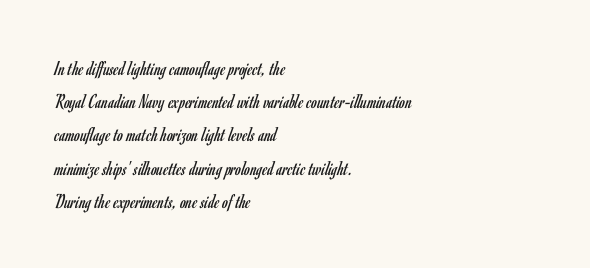
{"bold": "no", "underline": "no", "align": "left", "line_spacing": "normal", "line_spacing_ratio": 1.58, "letter_spacing": "normal", "letter_spacing_em": 0.0, "glyph_px": 21}
